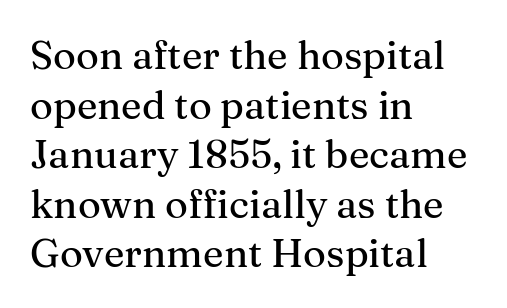
{"serif": "yes", "italic": "no", "width": "normal", "stroke_contrast": "medium", "x_height": "medium", "monospaced": "no", "underline": "no", "align": "left", "line_spacing": "normal", "line_spacing_ratio": 1.27, "letter_spacing": "normal", "letter_spacing_em": 0.0, "glyph_px": 39}
